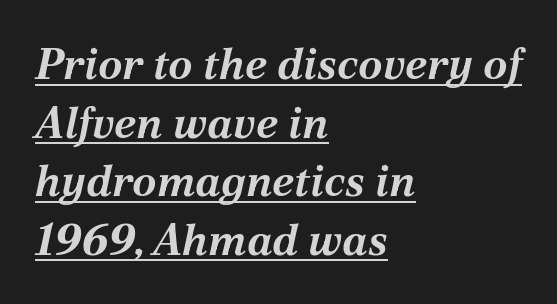
The image shows 44 px bold type, italic (leaning right); set left-aligned, normal line spacing (1.33x), normal letter spacing, underlined; medium stroke contrast and a medium x-height.
